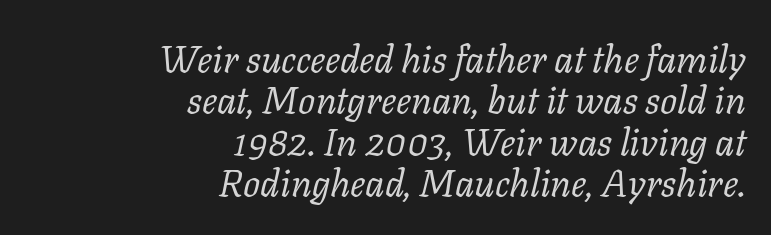
Yep, those are serifs on the letters. Caption: standard tracking, unaltered. Baseline-to-baseline distance is barely more than the letter height. Clear beneath every line of the passage.
